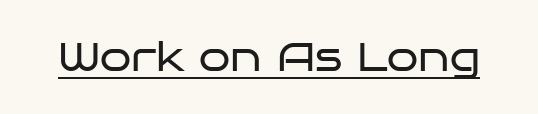
The letters stand straight up with perfectly vertical stems. Think of a printed novel: that variable character pitch is what you see here. This sample uses a sans-serif face. The typeface has the unassuming heft of standard copy or less. Quick note: underline on. Words appear dense and cohesive because spacing is normal.
